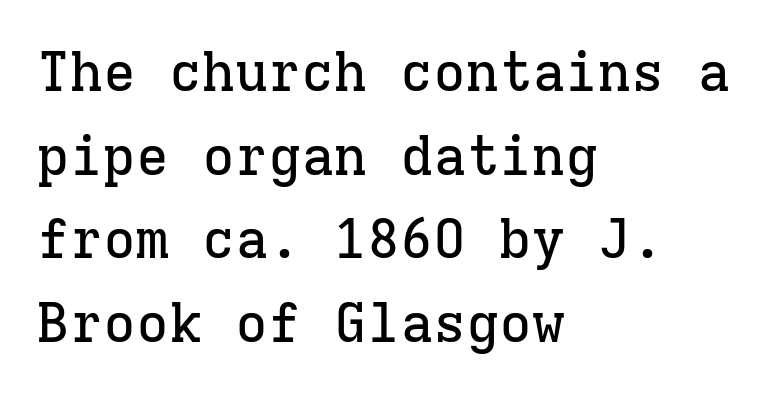
The image shows 55 px serif type, upright, monospaced; set left-aligned, normal line spacing (1.52x), normal letter spacing, not underlined; low stroke contrast and a medium x-height.
